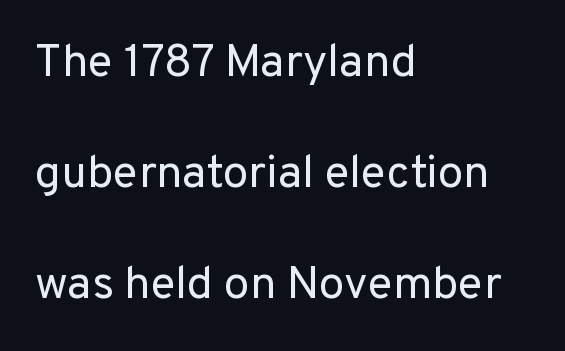
{"serif": "no", "italic": "no", "bold": "no", "weight": "regular", "width": "normal", "stroke_contrast": "low", "x_height": "medium", "monospaced": "no", "underline": "no", "align": "left", "line_spacing": "loose", "line_spacing_ratio": 2.41, "letter_spacing": "normal", "letter_spacing_em": 0.0, "glyph_px": 46}
